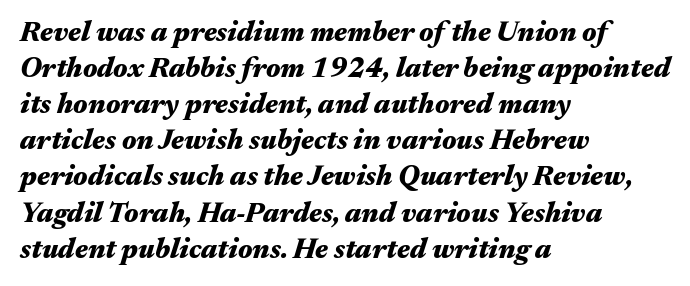
{"italic": "yes", "lean": "right", "slant_degrees": 17, "bold": "yes", "weight": "heavy", "width": "wide", "stroke_contrast": "medium", "x_height": "medium", "monospaced": "no", "underline": "no", "align": "left", "line_spacing": "normal", "line_spacing_ratio": 1.29, "letter_spacing": "normal", "letter_spacing_em": 0.0, "glyph_px": 28}
